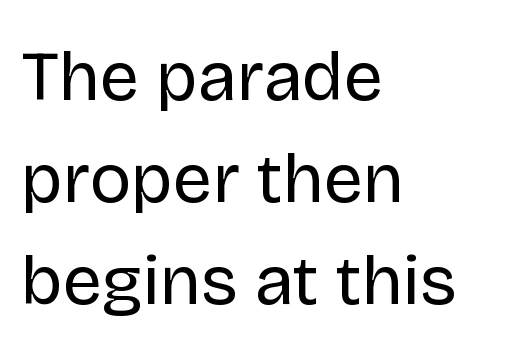
Q: Is the text bold? A: No.
Q: Is the text italic (slanted)? A: No, it is upright.
Q: Is the typeface a serif or a sans-serif typeface? A: Sans-serif.
Q: Is the text underlined? A: No.
Q: How is the paragraph aligned? A: Left-aligned.
Q: Is the spacing between letters normal or unusually wide? A: Normal.
Q: Is the spacing between lines tight, normal or loose? A: Normal.
Q: Width (condensed, normal, or wide)? A: Normal.
Q: Stroke contrast? A: Low.
Q: x-height? A: Large.
Q: Monospaced? A: No.
